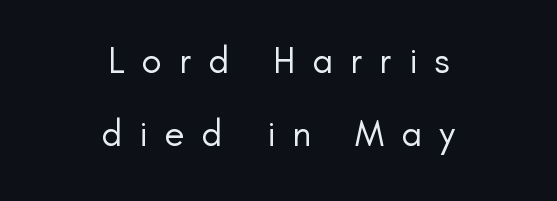
Q: Is the text bold? A: No.
Q: Is the text italic (slanted)? A: No, it is upright.
Q: Is the typeface a serif or a sans-serif typeface? A: Sans-serif.
Q: Is the text underlined? A: No.
Q: How is the paragraph aligned? A: Centered.
Q: Is the spacing between letters normal or unusually wide? A: Unusually wide.
Q: Is the spacing between lines tight, normal or loose? A: Loose.
Q: Width (condensed, normal, or wide)? A: Normal.
Q: Stroke contrast? A: Low.
Q: x-height? A: Small.
Q: Monospaced? A: No.
